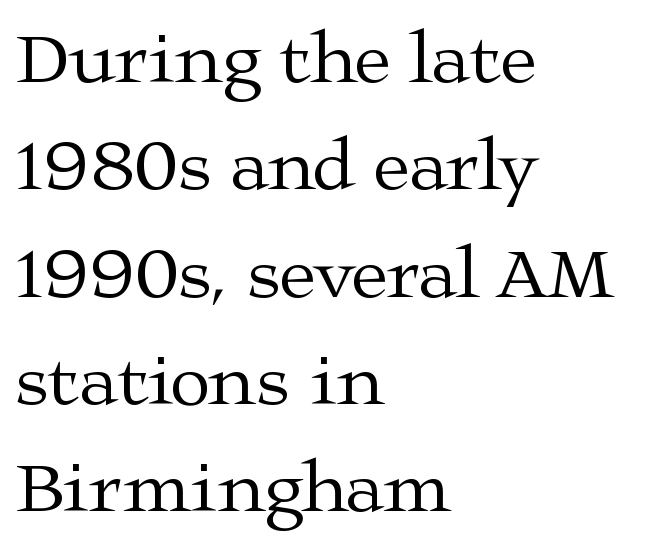
{"serif": "yes", "italic": "no", "bold": "no", "weight": "regular", "width": "wide", "stroke_contrast": "medium", "x_height": "medium", "monospaced": "no", "underline": "no", "align": "left", "line_spacing": "normal", "line_spacing_ratio": 1.45, "letter_spacing": "normal", "letter_spacing_em": 0.0, "glyph_px": 74}
